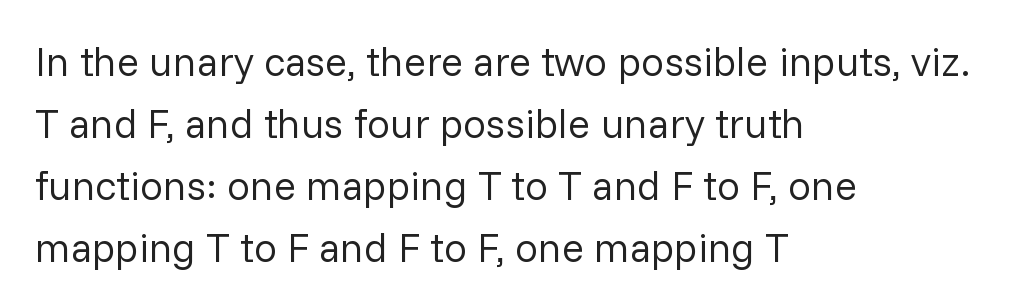
{"serif": "no", "italic": "no", "bold": "no", "weight": "regular", "width": "normal", "stroke_contrast": "low", "x_height": "medium", "monospaced": "no", "underline": "no", "align": "left", "line_spacing": "normal", "line_spacing_ratio": 1.51, "letter_spacing": "normal", "letter_spacing_em": 0.0, "glyph_px": 41}
